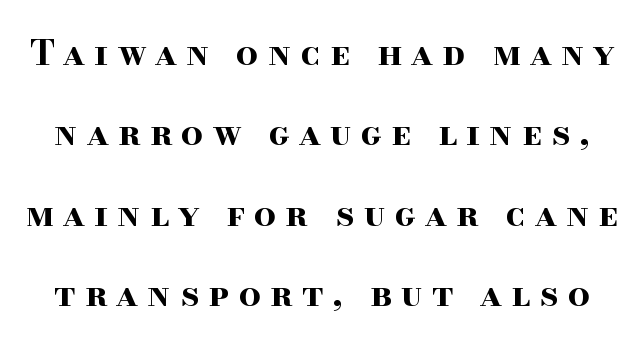
Strokes here are thick enough to call this a true bold. Posture: vertical. Type without underlining. The passage shown is typed in a proportional face where columns would drift.
